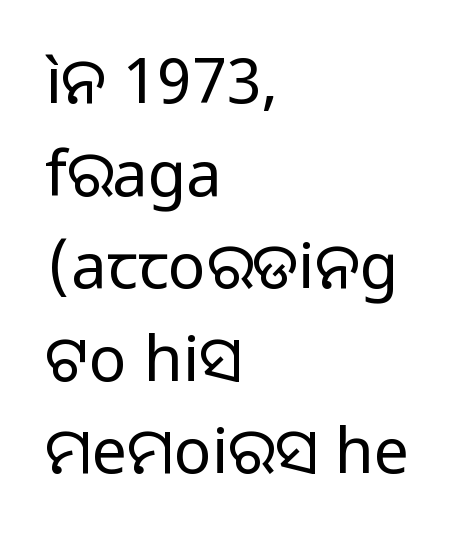
The image shows 63 px regular-weight sans-serif type, upright; set left-aligned, normal line spacing (1.47x), normal letter spacing, not underlined; low stroke contrast and a medium x-height.
